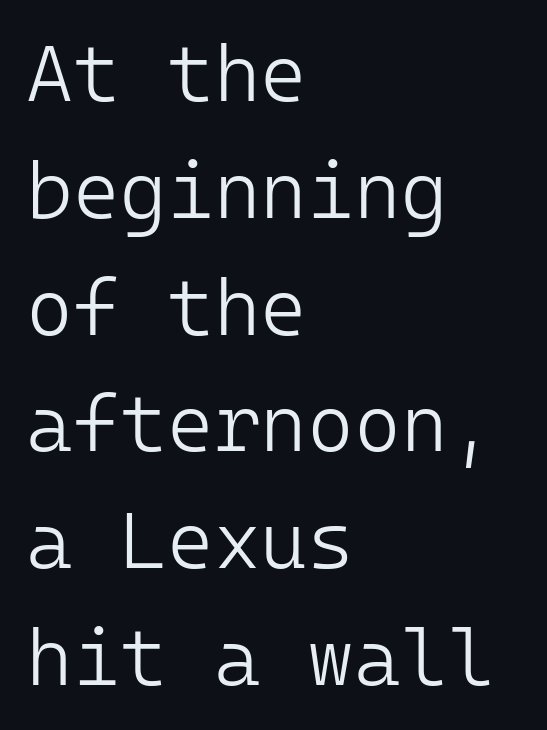
The image shows 80 px light sans-serif type, upright, monospaced; set left-aligned, normal line spacing (1.46x), normal letter spacing, not underlined; low stroke contrast and a medium x-height.
